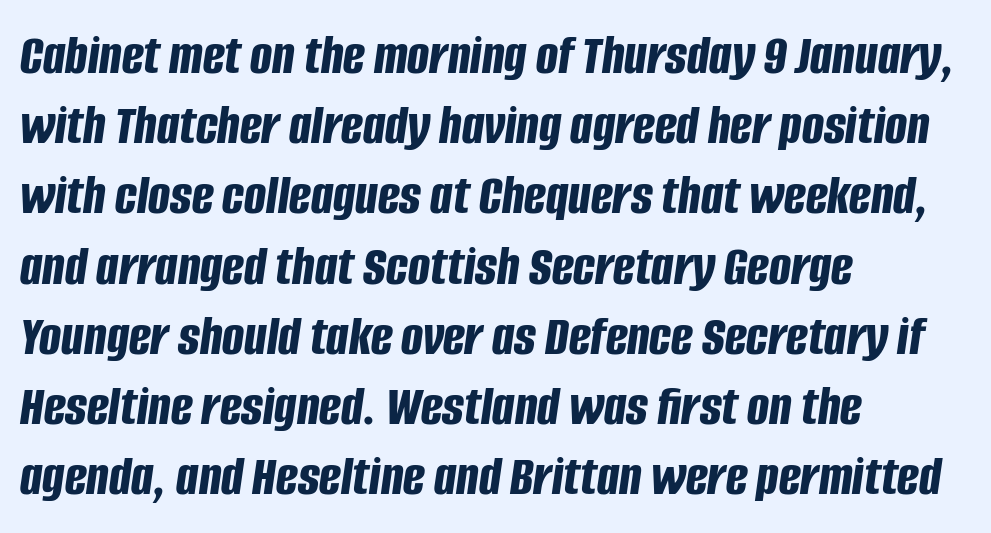
{"italic": "yes", "lean": "right", "slant_degrees": 8, "bold": "yes", "weight": "bold", "width": "condensed", "stroke_contrast": "low", "x_height": "large", "monospaced": "no", "underline": "no", "align": "left", "line_spacing_ratio": 1.21, "letter_spacing": "normal", "letter_spacing_em": 0.0, "glyph_px": 58}
